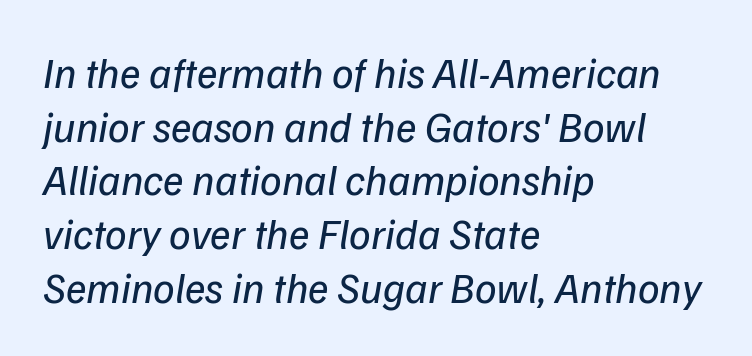
The image shows 43 px regular-weight sans-serif type; set left-aligned, normal line spacing (1.25x), normal letter spacing, not underlined; low stroke contrast and a medium x-height.
